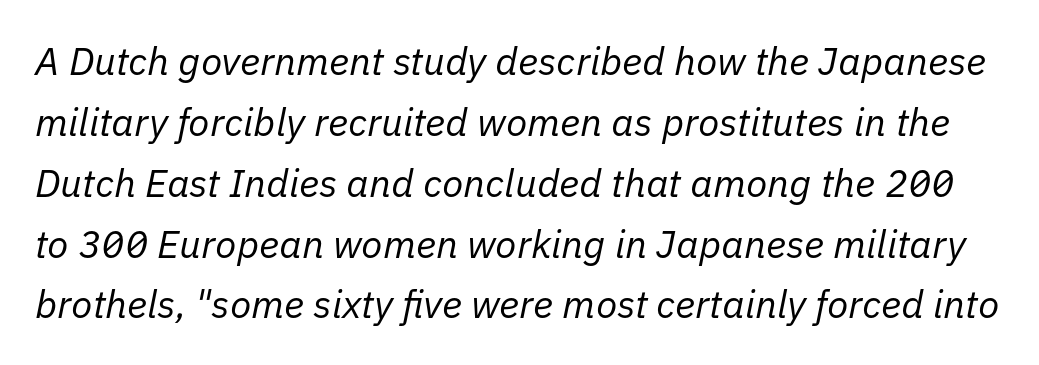
{"italic": "yes", "lean": "right", "slant_degrees": 11, "bold": "no", "weight": "regular", "width": "normal", "stroke_contrast": "low", "x_height": "medium", "monospaced": "no", "underline": "no", "line_spacing": "normal", "line_spacing_ratio": 1.56, "letter_spacing": "normal", "letter_spacing_em": 0.0, "glyph_px": 39}
